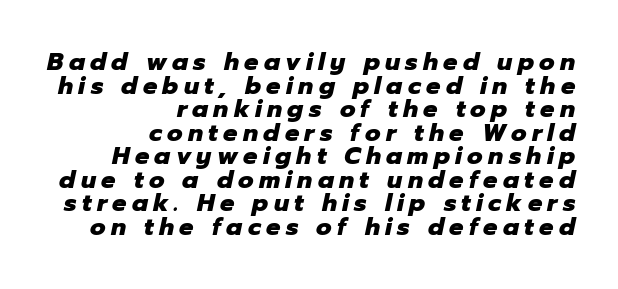
Emphasis by weight is at full strength: bold. Is the type slanted? Yes — the strokes lean at a clear angle. Short and long lines alike share a common ending point at right. Reading down the column, the eye jumps only a short way to each next line. The strip under each line holds only bare page. Between one letter and the next there's a generous, obvious gap.
